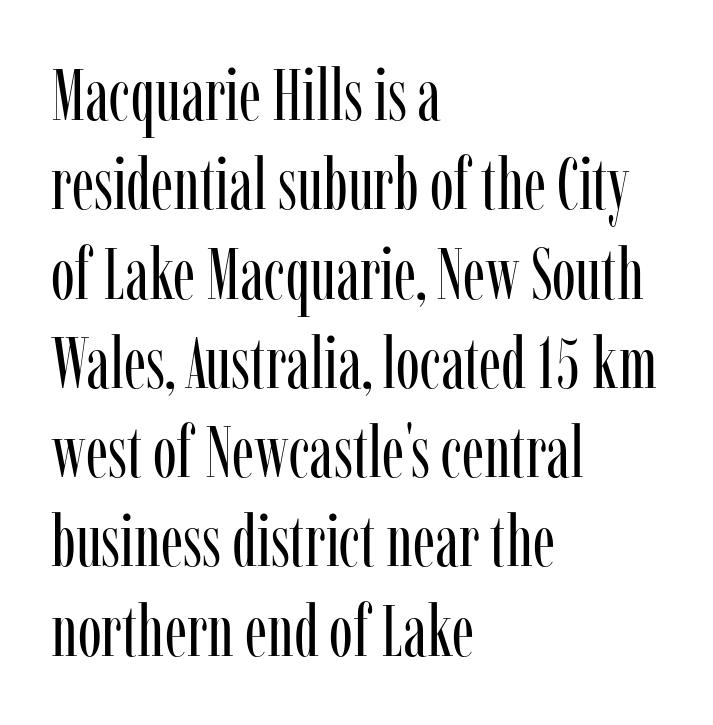
The image shows 72 px regular-weight, condensed serif type, upright; set left-aligned, line spacing 1.24x, normal letter spacing, not underlined; low stroke contrast and a medium x-height.
